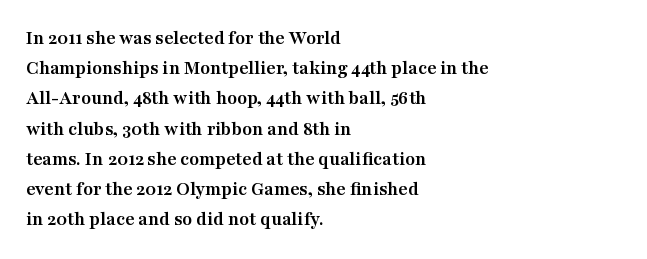
Where is the straight margin? On the left. Between one letter and the next there's only the usual sliver of space. Is there any slant? The stems are plumb. Every letter is thick-stroked: bold, no question.
